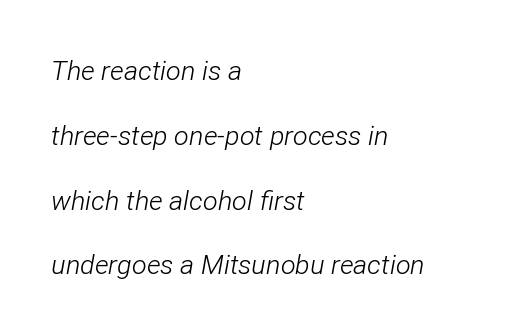
Q: Is the text bold? A: No.
Q: Is the text italic (slanted)? A: Yes, it leans right by about 12 degrees.
Q: Is the text underlined? A: No.
Q: How is the paragraph aligned? A: Left-aligned.
Q: Is the spacing between letters normal or unusually wide? A: Normal.
Q: Is the spacing between lines tight, normal or loose? A: Loose.
